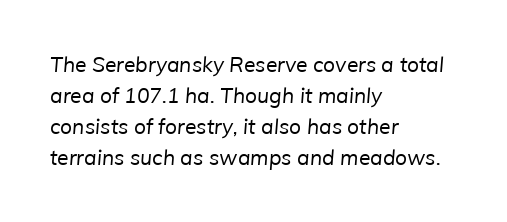
The image shows 21 px text type; set left-aligned, normal line spacing (1.48x), normal letter spacing, not underlined.
